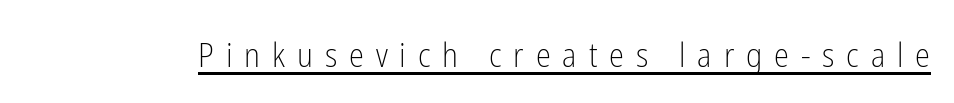
{"serif": "no", "italic": "no", "bold": "no", "weight": "light", "width": "condensed", "stroke_contrast": "low", "x_height": "medium", "monospaced": "no", "underline": "yes", "letter_spacing": "wide", "letter_spacing_em": 0.35, "glyph_px": 34}
